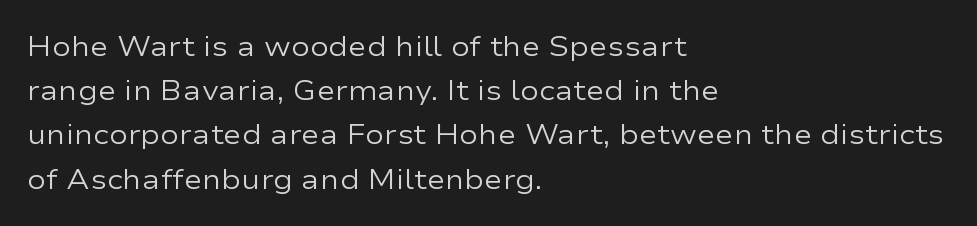
The image shows 28 px regular-weight, wide sans-serif type, upright; set left-aligned, normal line spacing (1.58x), normal letter spacing, not underlined; low stroke contrast and a medium x-height.
